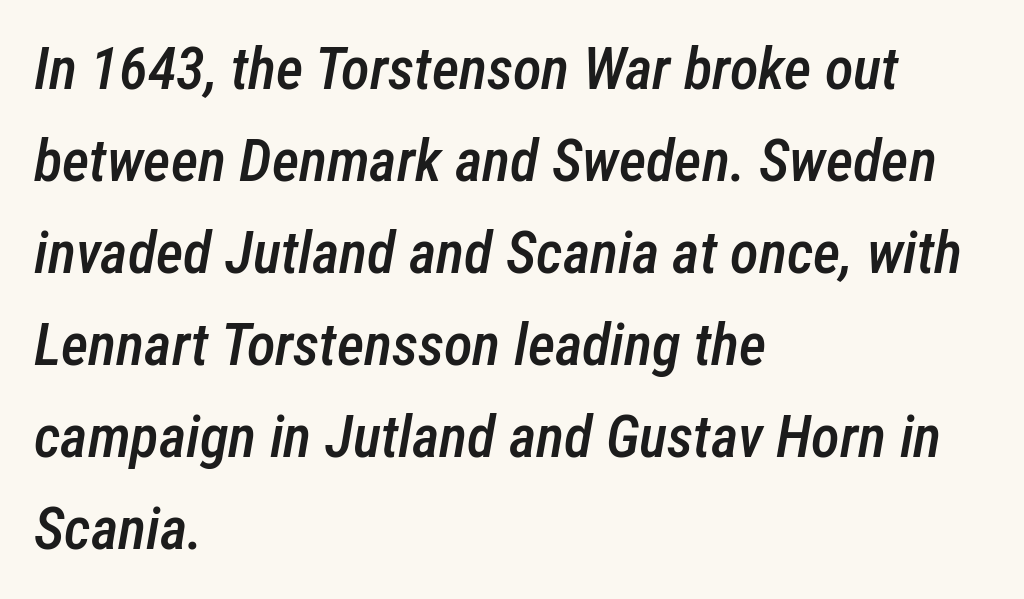
{"italic": "yes", "lean": "right", "slant_degrees": 12, "bold": "semi", "weight": "semibold", "width": "condensed", "stroke_contrast": "low", "x_height": "medium", "monospaced": "no", "underline": "no", "align": "left", "line_spacing": "normal", "line_spacing_ratio": 1.56, "letter_spacing": "normal", "letter_spacing_em": 0.0, "glyph_px": 59}
